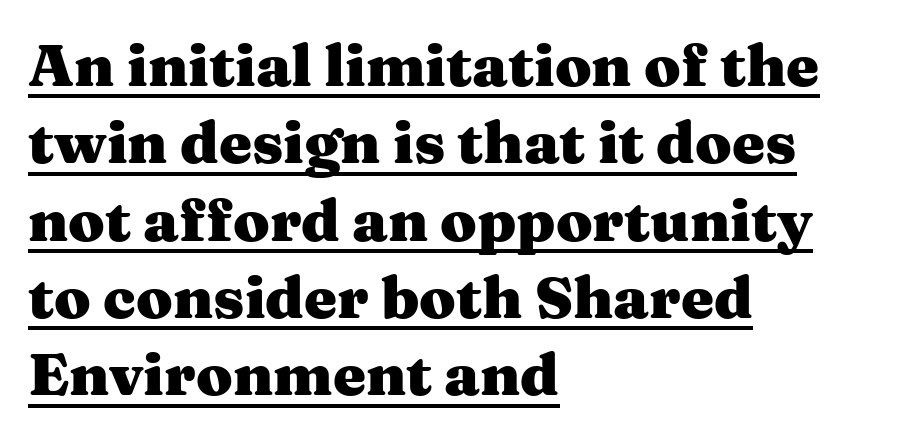
{"serif": "yes", "italic": "no", "bold": "yes", "weight": "heavy", "width": "wide", "stroke_contrast": "medium", "x_height": "medium", "monospaced": "no", "underline": "yes", "align": "left", "line_spacing": "normal", "line_spacing_ratio": 1.31, "letter_spacing": "normal", "letter_spacing_em": 0.0, "glyph_px": 59}
